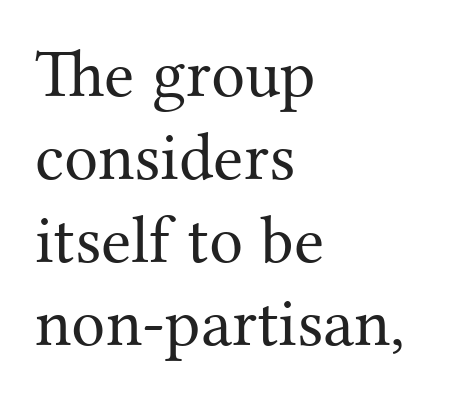
Are there feet on the stems? There are — it's a serif. The rendering uses natural spacing where letterforms have individual widths. Underlining? Definitely not there. Layout note: lines flush left. Look at the tracking — it's just the regular setting, nothing added. Designer's note — italics off, roman on.
